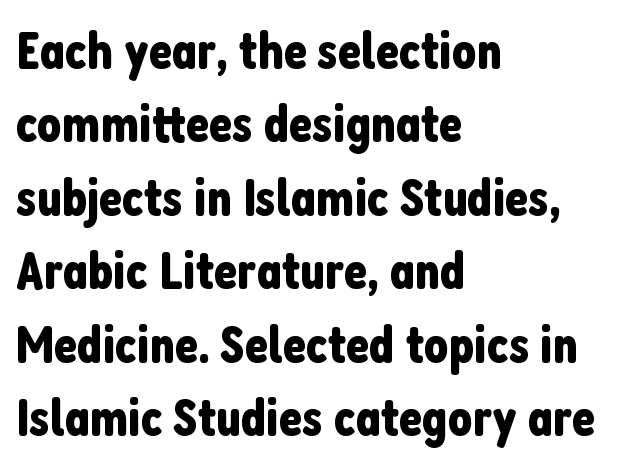
Q: Is the text italic (slanted)? A: No, it is upright.
Q: Is the typeface a serif or a sans-serif typeface? A: Sans-serif.
Q: Is the text underlined? A: No.
Q: How is the paragraph aligned? A: Left-aligned.
Q: Is the spacing between letters normal or unusually wide? A: Normal.
Q: Is the spacing between lines tight, normal or loose? A: Normal.
Q: Width (condensed, normal, or wide)? A: Condensed.
Q: Stroke contrast? A: Low.
Q: x-height? A: Medium.
Q: Monospaced? A: No.
